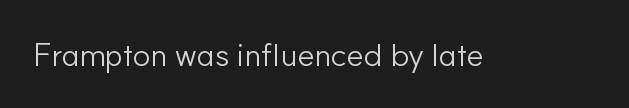
{"serif": "no", "italic": "no", "bold": "no", "weight": "light", "width": "normal", "stroke_contrast": "low", "x_height": "small", "monospaced": "no", "underline": "no", "letter_spacing": "normal", "letter_spacing_em": 0.0, "glyph_px": 33}
